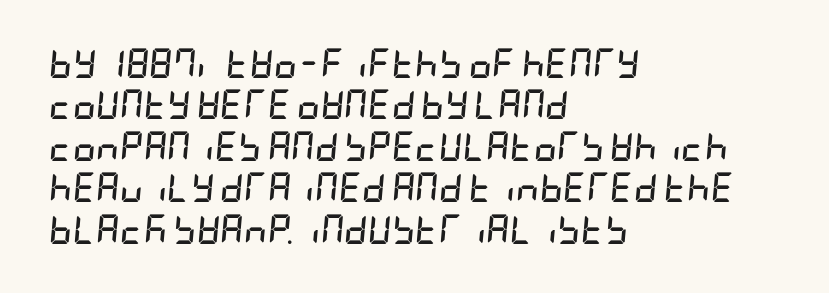
The image shows 29 px semibold, condensed type, italic (leaning right); set left-aligned, normal line spacing (1.43x), normal letter spacing, not underlined; low stroke contrast and a large x-height.
